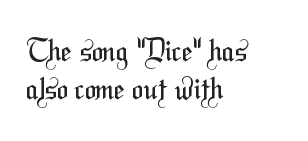
{"serif": "no", "bold": "no", "weight": "regular", "width": "condensed", "stroke_contrast": "medium", "x_height": "medium", "monospaced": "no", "underline": "no", "align": "left", "line_spacing": "normal", "line_spacing_ratio": 1.28, "letter_spacing": "normal", "letter_spacing_em": 0.0, "glyph_px": 30}
